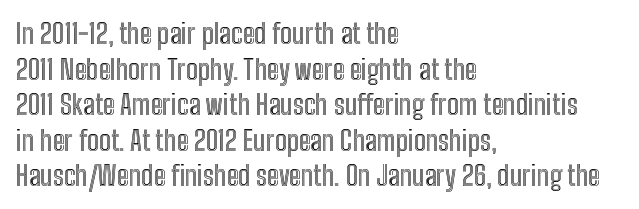
{"italic": "no", "width": "condensed", "x_height": "medium", "monospaced": "no", "underline": "no", "align": "left", "line_spacing": "normal", "line_spacing_ratio": 1.27, "letter_spacing": "normal", "letter_spacing_em": 0.0, "glyph_px": 28}
